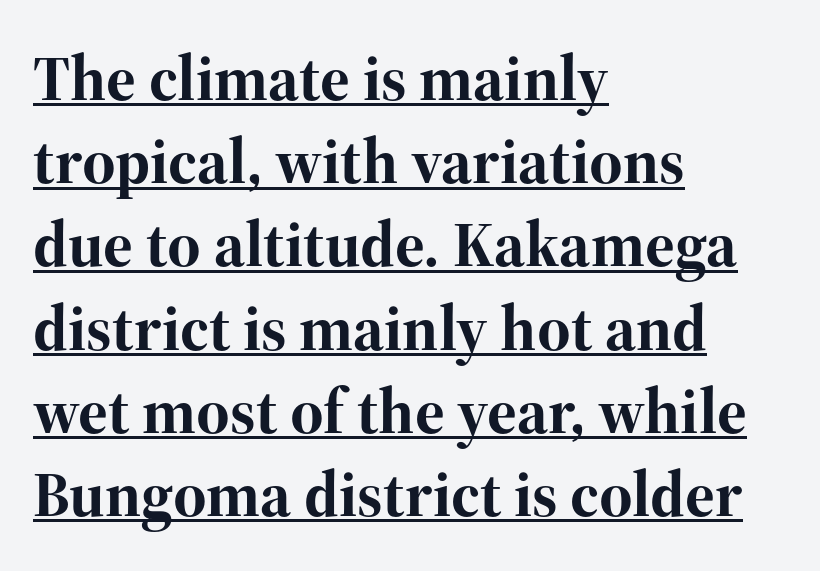
{"serif": "yes", "italic": "no", "bold": "yes", "weight": "bold", "width": "normal", "stroke_contrast": "high", "x_height": "medium", "monospaced": "no", "underline": "yes", "align": "left", "line_spacing": "normal", "line_spacing_ratio": 1.3, "letter_spacing": "normal", "letter_spacing_em": 0.0, "glyph_px": 64}
